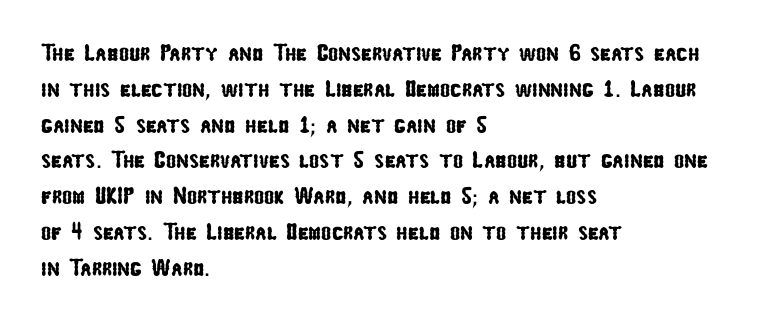
Check the space under the baseline: it is left empty. Successive baselines arrive at the customary interval. No extra tracking has been applied to these lines. The paragraph has a hard left edge and a soft right edge.
